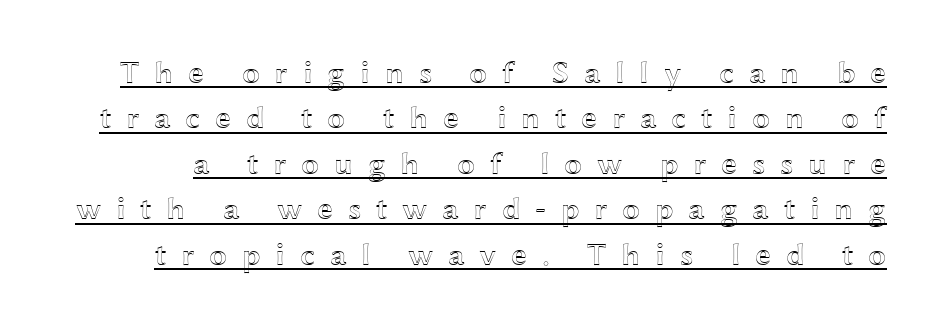
{"italic": "no", "width": "wide", "x_height": "medium", "monospaced": "no", "underline": "yes", "line_spacing": "normal", "line_spacing_ratio": 1.42, "letter_spacing": "wide", "letter_spacing_em": 0.46, "glyph_px": 32}
